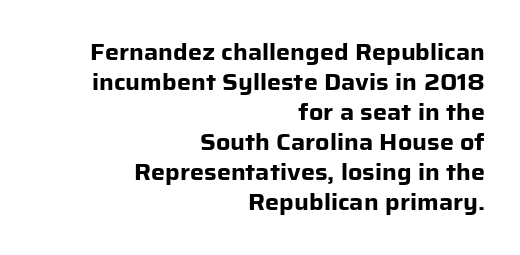
{"italic": "no", "bold": "yes", "underline": "no", "align": "right", "line_spacing": "normal", "line_spacing_ratio": 1.36, "letter_spacing": "normal", "letter_spacing_em": 0.0, "glyph_px": 22}
